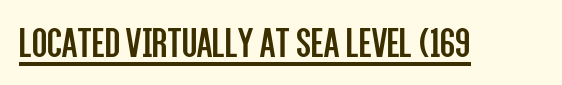
Q: Is the text bold? A: No.
Q: Is the text italic (slanted)? A: No, it is upright.
Q: Is the typeface a serif or a sans-serif typeface? A: Sans-serif.
Q: Is the text underlined? A: Yes.
Q: Is the spacing between letters normal or unusually wide? A: Normal.
Q: Width (condensed, normal, or wide)? A: Condensed.
Q: Stroke contrast? A: Low.
Q: x-height? A: Large.
Q: Monospaced? A: No.
